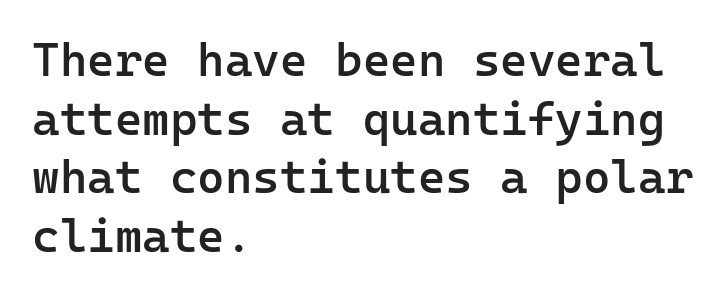
Does the weight exceed regular? Yes, but only to semibold. The rendering anchors every line to the left-hand side. The gaps between neighbouring characters are ordinary and unremarkable. A sans-serif font was chosen for this passage. These lines sit exactly where default settings would place them. Descender tails drop into unmarked territory.
